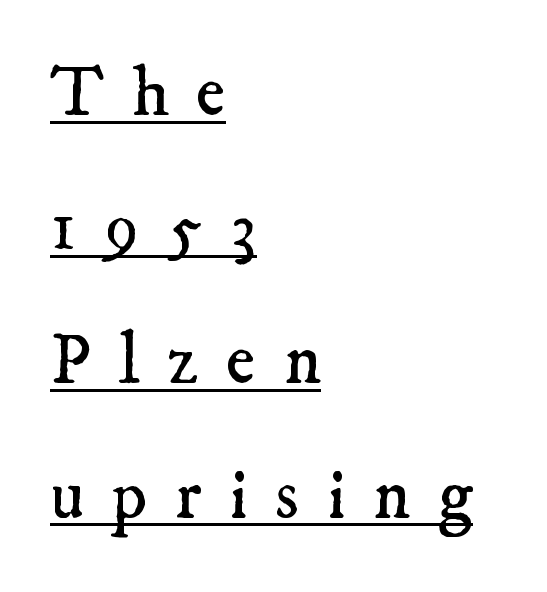
{"serif": "yes", "bold": "no", "weight": "regular", "width": "normal", "stroke_contrast": "low", "x_height": "small", "monospaced": "no", "underline": "yes", "align": "left", "line_spacing_ratio": 1.89, "letter_spacing": "wide", "letter_spacing_em": 0.39, "glyph_px": 71}
